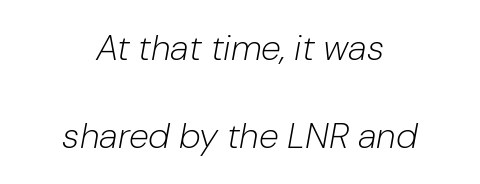
Q: Is the text bold? A: No.
Q: Is the text italic (slanted)? A: Yes, it leans right by about 10 degrees.
Q: Is the text underlined? A: No.
Q: How is the paragraph aligned? A: Centered.
Q: Is the spacing between letters normal or unusually wide? A: Normal.
Q: Is the spacing between lines tight, normal or loose? A: Loose.
Q: Width (condensed, normal, or wide)? A: Normal.
Q: Stroke contrast? A: Low.
Q: x-height? A: Medium.
Q: Monospaced? A: No.
